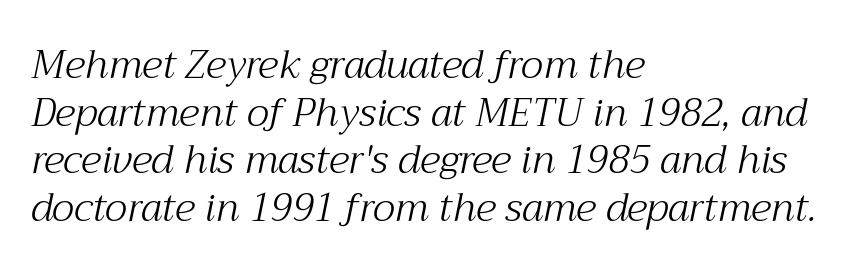
The image shows 39 px light serif type, italic (leaning right); set left-aligned, line spacing 1.22x, normal letter spacing, not underlined; medium stroke contrast and a medium x-height.
